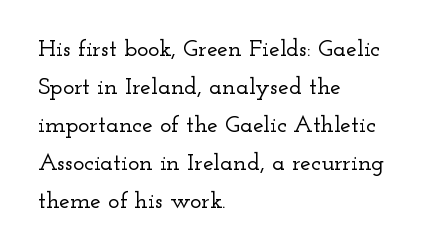
The image shows 24 px text type, upright; set left-aligned, normal line spacing (1.58x), normal letter spacing, not underlined.
